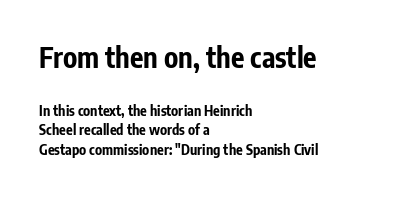
Unlike italic type, these characters show no tilt at all. The first block has been scaled up relative to the second. The space between consecutive lines is moderate. The area under the type is left untouched.
